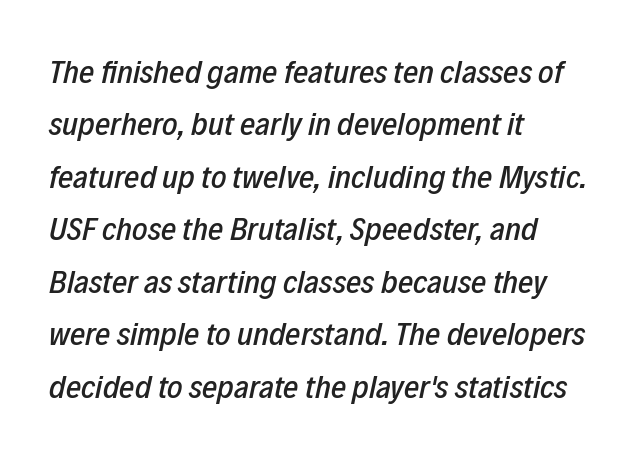
Layout note: lines flush left. When letters slant like this, we call the style italic. Here the glyphs are tracked normally, forming tight word shapes. Think of a printed novel: that variable character pitch is what you see here. Is there much room between lines? A standard amount, neither cramped nor airy.
